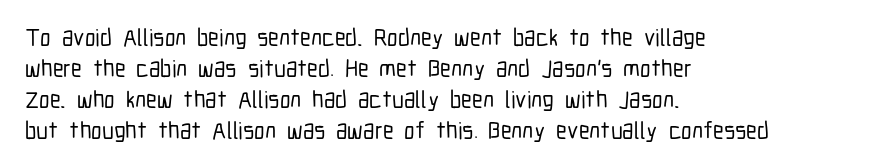
Q: Is the text italic (slanted)? A: No, it is upright.
Q: Is the text underlined? A: No.
Q: How is the paragraph aligned? A: Left-aligned.
Q: Is the spacing between letters normal or unusually wide? A: Normal.
Q: Is the spacing between lines tight, normal or loose? A: Normal.
